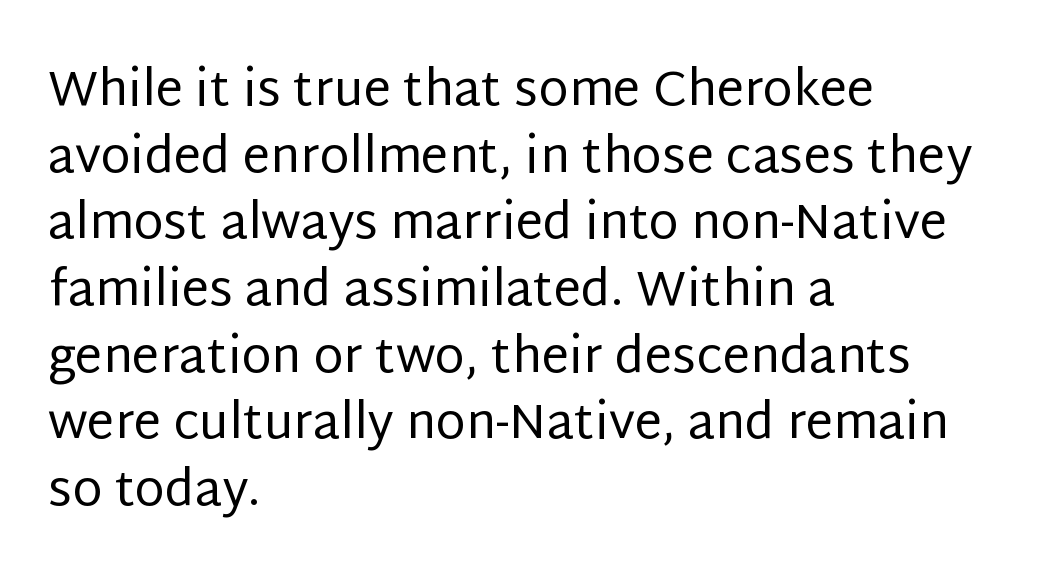
The image shows 49 px regular-weight sans-serif type, upright; set left-aligned, normal line spacing (1.36x), normal letter spacing, not underlined; low stroke contrast and a large x-height.
